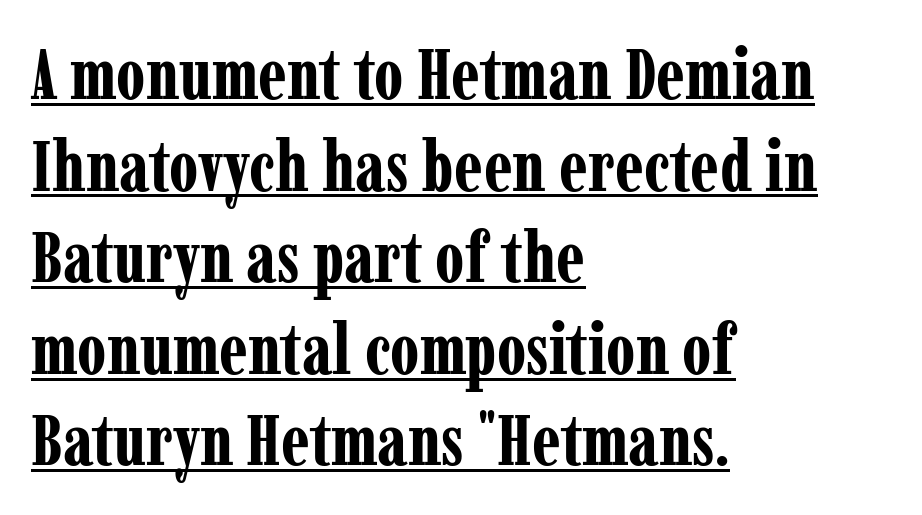
{"serif": "yes", "italic": "no", "bold": "yes", "weight": "bold", "width": "condensed", "stroke_contrast": "low", "x_height": "medium", "monospaced": "no", "underline": "yes", "align": "left", "line_spacing": "normal", "line_spacing_ratio": 1.29, "letter_spacing": "normal", "letter_spacing_em": 0.0, "glyph_px": 71}
